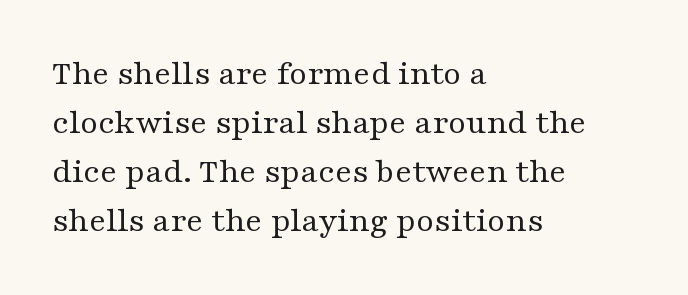
The image shows 36 px regular-weight, wide serif type, upright; set left-aligned, normal line spacing (1.36x), normal letter spacing, not underlined; medium stroke contrast and a medium x-height.
